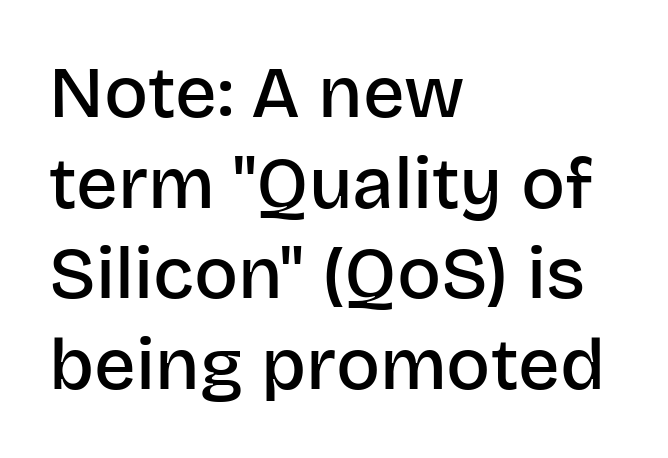
The space directly below the letters is spotless. Strokes here are thickened, but only to semibold level. The setting favours the left margin, as ordinary paragraphs usually do. The gaps between neighbouring characters are ordinary and unremarkable.
